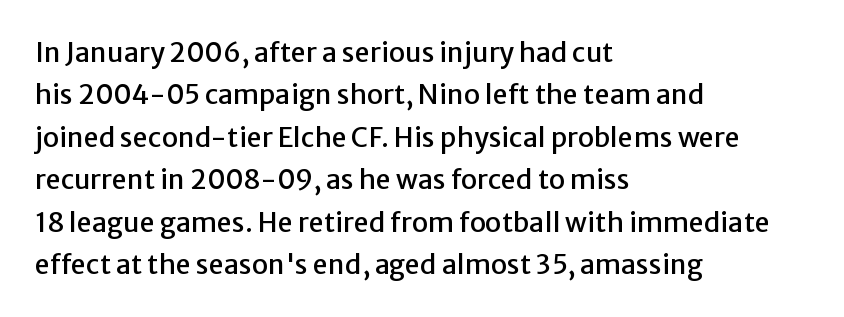
{"italic": "no", "underline": "no", "align": "left", "line_spacing": "normal", "line_spacing_ratio": 1.57, "letter_spacing": "normal", "letter_spacing_em": 0.0, "glyph_px": 27}
